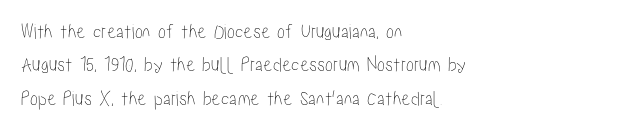
Q: Is the text italic (slanted)? A: No, it is upright.
Q: Is the text underlined? A: No.
Q: How is the paragraph aligned? A: Left-aligned.
Q: Is the spacing between letters normal or unusually wide? A: Normal.
Q: Is the spacing between lines tight, normal or loose? A: Normal.
